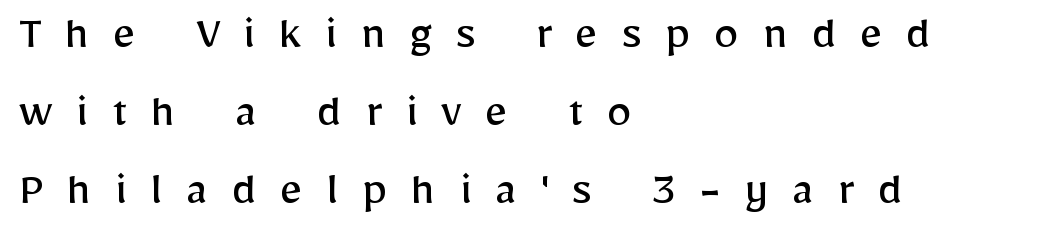
In terms of posture, this sample is upright. Nope, no serifs anywhere on these letters. The rows are spaced the way most documents space them. The words here are not underlined. A quiet, ordinary-to-light weight characterises the typeface.
